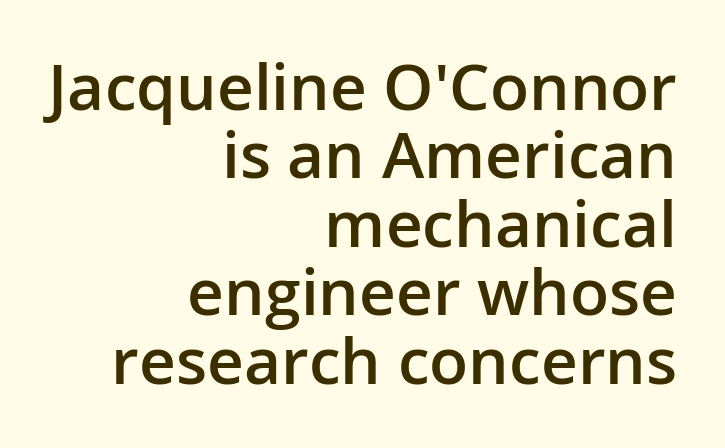
Q: Is the text bold? A: Semi-bold.
Q: Is the text italic (slanted)? A: No, it is upright.
Q: Is the typeface a serif or a sans-serif typeface? A: Sans-serif.
Q: Is the text underlined? A: No.
Q: How is the paragraph aligned? A: Right-aligned.
Q: Is the spacing between letters normal or unusually wide? A: Normal.
Q: Is the spacing between lines tight, normal or loose? A: Tight.
Q: Width (condensed, normal, or wide)? A: Normal.
Q: Stroke contrast? A: Low.
Q: x-height? A: Medium.
Q: Monospaced? A: No.
